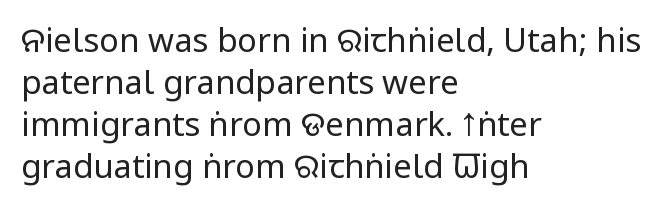
The image shows 33 px regular-weight, condensed sans-serif type, upright; set left-aligned, normal line spacing (1.27x), normal letter spacing, not underlined; low stroke contrast and a large x-height.
